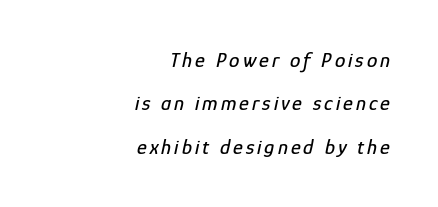
The image shows 21 px text type, italic (leaning right); set right-aligned, loose line spacing (2.07x), not underlined.
